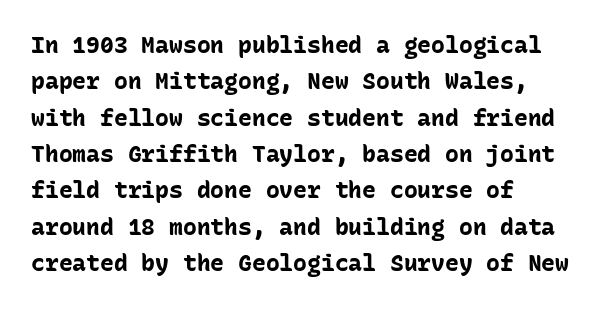
{"italic": "no", "bold": "yes", "underline": "no", "align": "left", "line_spacing": "normal", "line_spacing_ratio": 1.58, "letter_spacing": "normal", "letter_spacing_em": 0.0, "glyph_px": 23}
